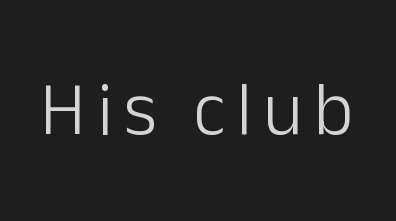
Q: Is the text bold? A: No.
Q: Is the text italic (slanted)? A: No, it is upright.
Q: Is the typeface a serif or a sans-serif typeface? A: Sans-serif.
Q: Is the text underlined? A: No.
Q: Width (condensed, normal, or wide)? A: Normal.
Q: Stroke contrast? A: Low.
Q: x-height? A: Medium.
Q: Monospaced? A: No.
